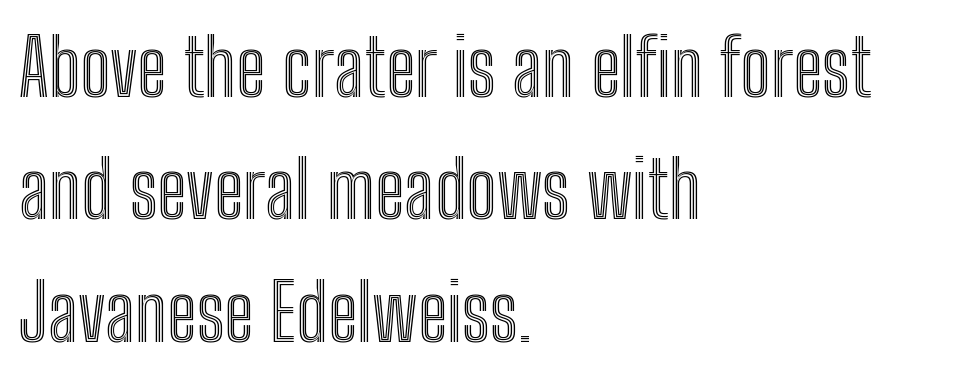
{"italic": "no", "width": "condensed", "x_height": "medium", "monospaced": "no", "underline": "no", "align": "left", "line_spacing": "normal", "line_spacing_ratio": 1.55, "letter_spacing": "normal", "letter_spacing_em": 0.0, "glyph_px": 79}
